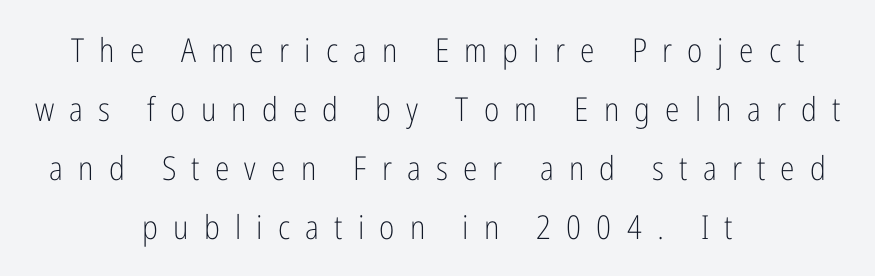
The image shows 33 px light, condensed sans-serif type, upright; set centered, line spacing 1.79x, unusually wide letter spacing (+0.46 em), not underlined; low stroke contrast and a medium x-height.
